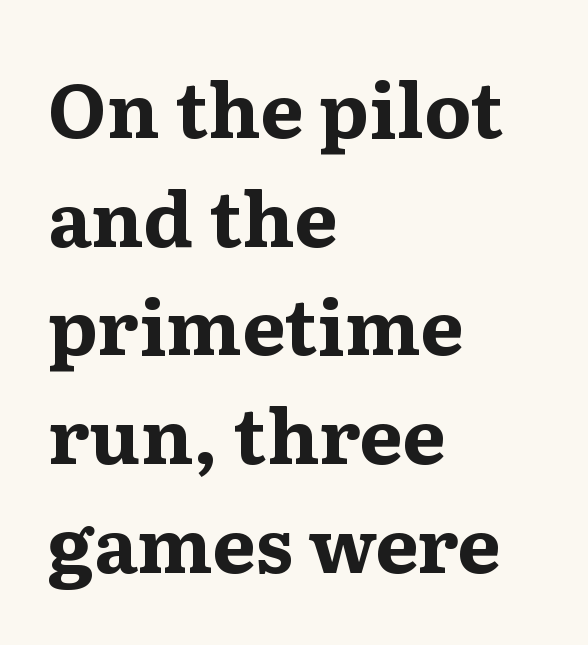
{"serif": "yes", "italic": "no", "bold": "yes", "weight": "bold", "width": "wide", "stroke_contrast": "medium", "x_height": "medium", "monospaced": "no", "underline": "no", "align": "left", "line_spacing": "normal", "line_spacing_ratio": 1.43, "letter_spacing": "normal", "letter_spacing_em": 0.0, "glyph_px": 76}
